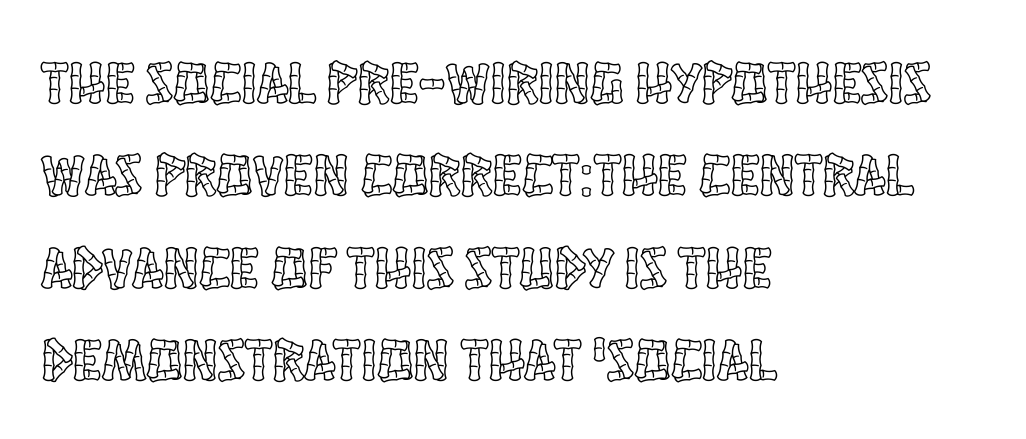
{"italic": "no", "width": "condensed", "x_height": "large", "monospaced": "no", "underline": "no", "align": "left", "line_spacing": "normal", "line_spacing_ratio": 1.54, "letter_spacing": "normal", "letter_spacing_em": 0.0, "glyph_px": 60}
